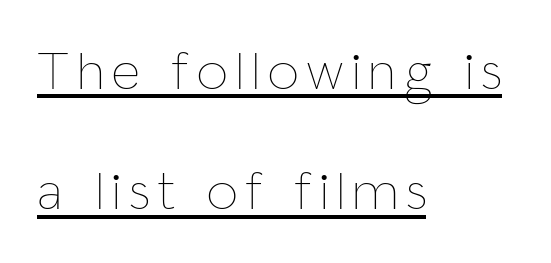
{"italic": "no", "bold": "no", "weight": "thin", "width": "condensed", "stroke_contrast": "low", "x_height": "medium", "monospaced": "no", "underline": "yes", "align": "left", "line_spacing": "loose", "line_spacing_ratio": 2.19, "glyph_px": 55}
